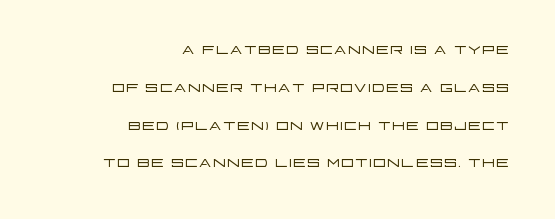
All the whitespace from short lines collects on the left. Is the stroke heavy? The answer is a plain regular-or-lighter. The rendering keeps characters at their native spacing. Words float on clear page, feet unadorned. The letters stand straight up with perfectly vertical stems.
